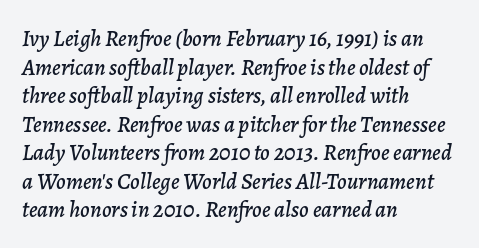
{"italic": "yes", "lean": "right", "slant_degrees": 7, "underline": "no", "align": "left", "line_spacing_ratio": 1.24, "letter_spacing": "normal", "letter_spacing_em": 0.0, "glyph_px": 23}
